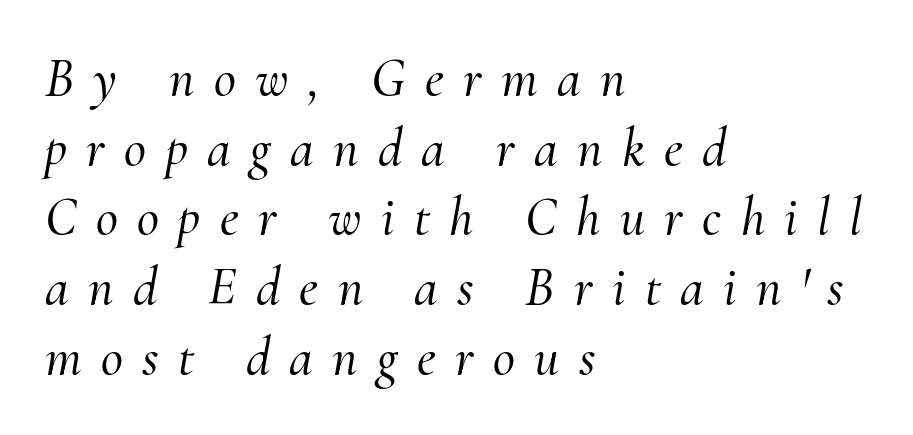
The image shows 54 px serif type, italic (leaning right); set left-aligned, normal line spacing (1.29x), unusually wide letter spacing (+0.36 em), not underlined; medium stroke contrast and a small x-height.
